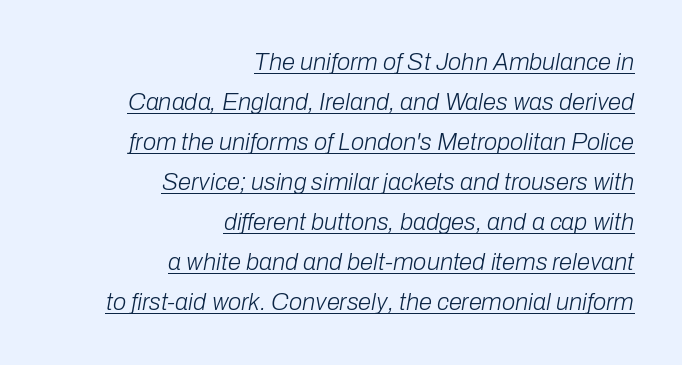
Q: Is the text bold? A: No.
Q: Is the text italic (slanted)? A: Yes, it leans right by about 10 degrees.
Q: Is the text underlined? A: Yes.
Q: How is the paragraph aligned? A: Right-aligned.
Q: Is the spacing between letters normal or unusually wide? A: Normal.
Q: Is the spacing between lines tight, normal or loose? A: Normal.
